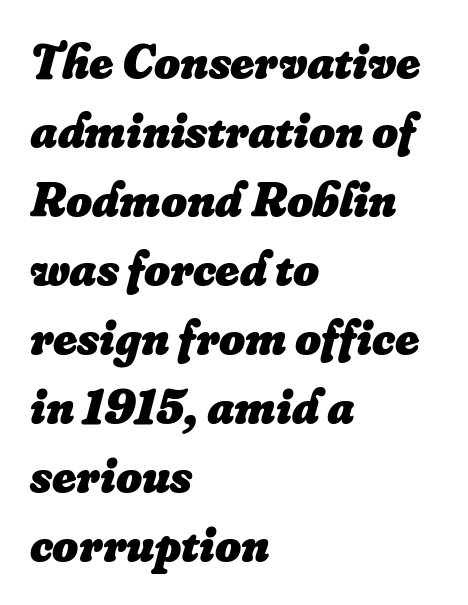
Q: Is the text bold? A: Yes.
Q: Is the text italic (slanted)? A: Yes, it leans right by about 16 degrees.
Q: Is the text underlined? A: No.
Q: How is the paragraph aligned? A: Left-aligned.
Q: Is the spacing between letters normal or unusually wide? A: Normal.
Q: Is the spacing between lines tight, normal or loose? A: Normal.
Q: Width (condensed, normal, or wide)? A: Normal.
Q: Stroke contrast? A: Low.
Q: x-height? A: Small.
Q: Monospaced? A: No.
